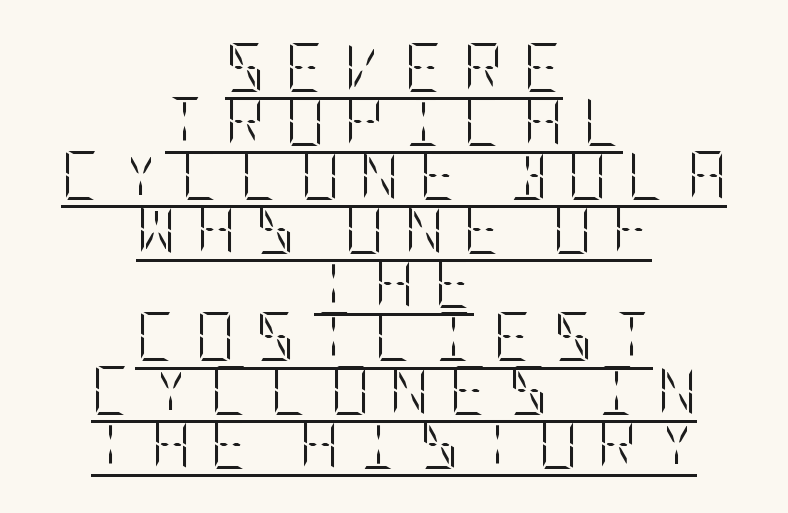
Weight: not bold — regular or lighter. The letterforms stand isolated, each surrounded by extra space. Has an underline been added? It has. Short and long lines alike share a common midpoint.
